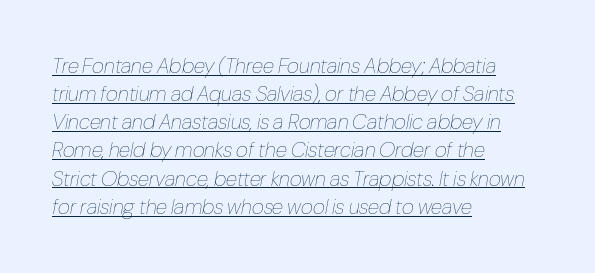
Spacing between characters is what you'd get straight out of the box. Leftover space on each line is placed entirely after the last word. Stroke mass is kept to a normal reading level or below. This sample carries an underscore along the baseline area.
